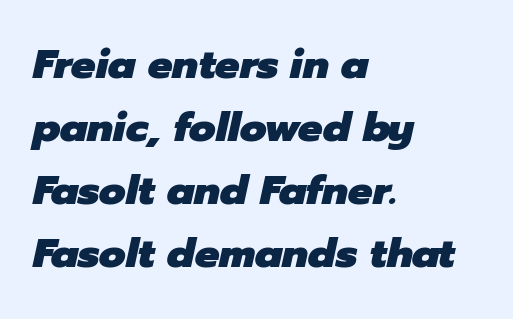
Q: Is the text bold? A: Yes.
Q: Is the text italic (slanted)? A: Yes, it leans right by about 12 degrees.
Q: Is the text underlined? A: No.
Q: How is the paragraph aligned? A: Left-aligned.
Q: Is the spacing between letters normal or unusually wide? A: Normal.
Q: Is the spacing between lines tight, normal or loose? A: Normal.
Q: Width (condensed, normal, or wide)? A: Normal.
Q: Stroke contrast? A: Low.
Q: x-height? A: Medium.
Q: Monospaced? A: No.
